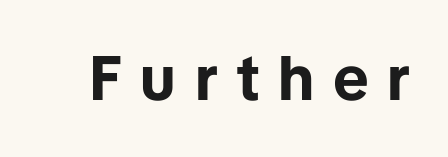
{"serif": "no", "italic": "no", "bold": "yes", "weight": "bold", "width": "normal", "stroke_contrast": "low", "x_height": "medium", "monospaced": "no", "underline": "no", "letter_spacing": "wide", "letter_spacing_em": 0.3, "glyph_px": 62}
